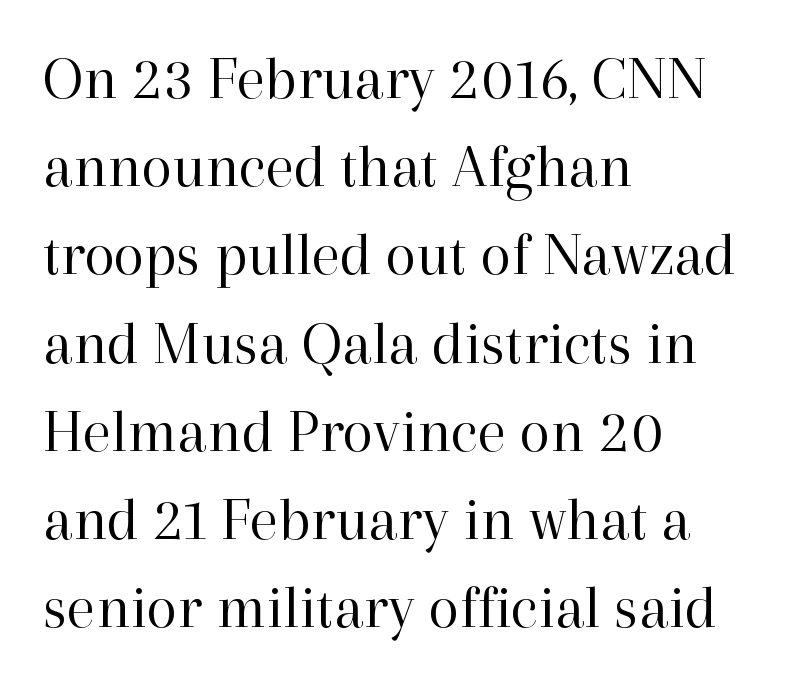
{"serif": "yes", "italic": "no", "bold": "no", "weight": "regular", "width": "normal", "stroke_contrast": "high", "x_height": "medium", "monospaced": "no", "underline": "no", "align": "left", "line_spacing": "normal", "line_spacing_ratio": 1.4, "letter_spacing": "normal", "letter_spacing_em": 0.0, "glyph_px": 63}
